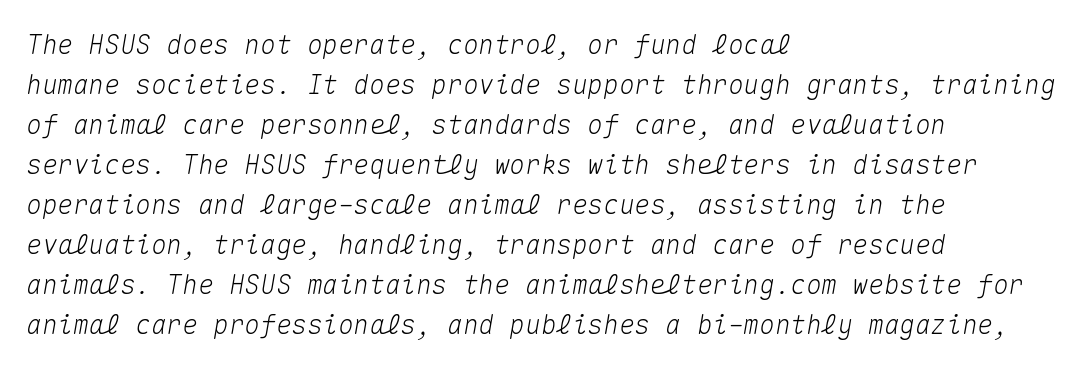
Q: Is the text italic (slanted)? A: Yes, it leans right by about 10 degrees.
Q: Is the text underlined? A: No.
Q: How is the paragraph aligned? A: Left-aligned.
Q: Is the spacing between letters normal or unusually wide? A: Normal.
Q: Is the spacing between lines tight, normal or loose? A: Normal.
